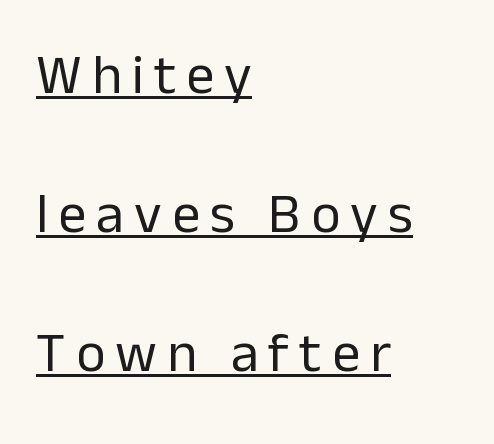
A typesetter would mark this as roman, not italic. Stems and bowls with no extra thickness — not bold. The line-height multiplier appears high, well above default. Think of a printed novel: that variable character pitch is what you see here. Descenders here cross a horizontal rule under the line.
